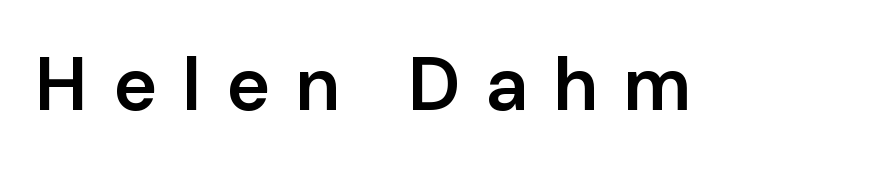
Summary of weight: moderately heavy, a semibold. The passage shown is typeset with a sans-serif family. A typesetter would call this proportional, since set widths differ per character. Check under the words: just untouched page. Tracking here is generous; glyphs stand well apart from one another. No italicization has been applied; the sample stays upright.
